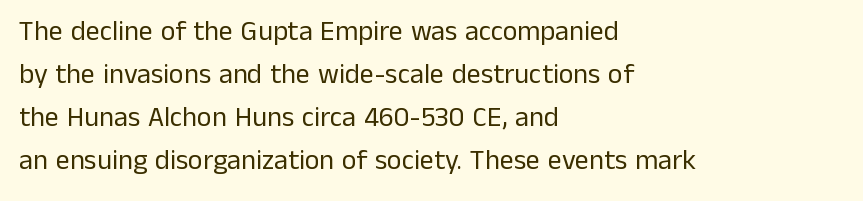
The image shows 28 px regular-weight sans-serif type, upright; set left-aligned, normal line spacing (1.53x), normal letter spacing, not underlined; low stroke contrast and a medium x-height.
